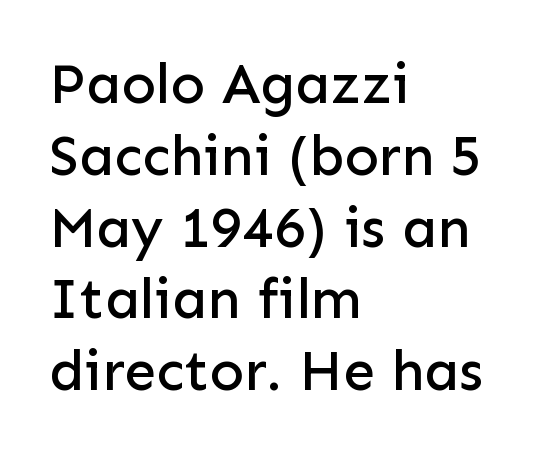
The image shows 57 px sans-serif type, upright; set left-aligned, normal line spacing (1.26x), normal letter spacing, not underlined; low stroke contrast and a medium x-height.
